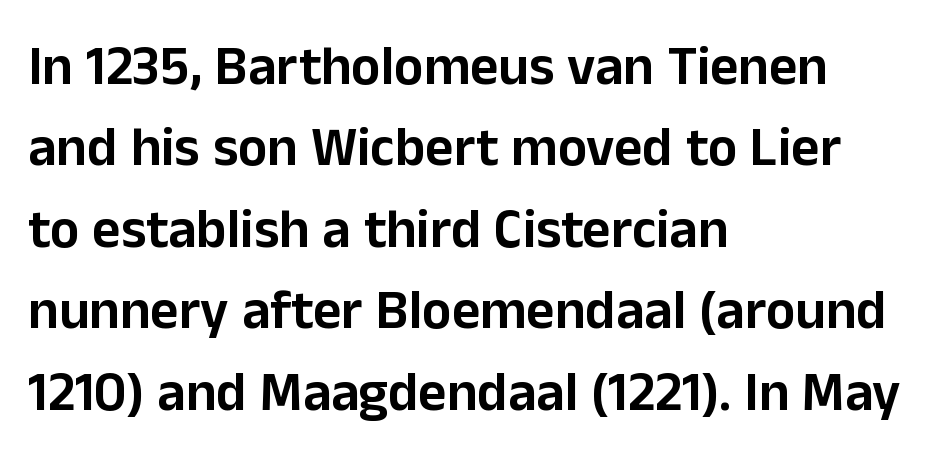
The image shows 55 px sans-serif type, upright; set left-aligned, normal line spacing (1.48x), normal letter spacing, not underlined; low stroke contrast and a medium x-height.
